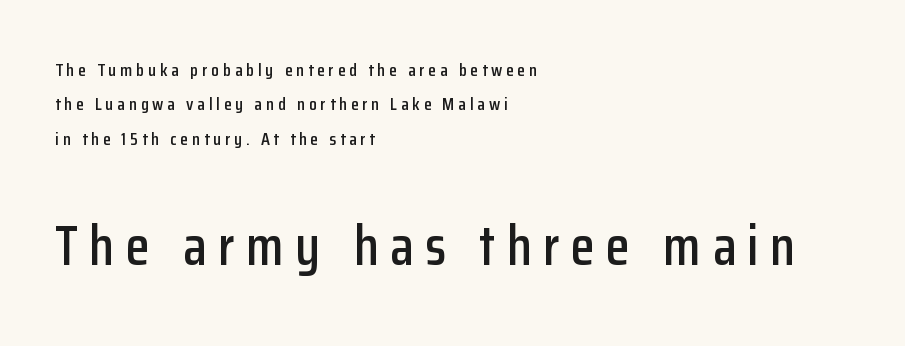
Q: Is the text italic (slanted)? A: No, it is upright.
Q: Is the typeface a serif or a sans-serif typeface? A: Sans-serif.
Q: Is the text underlined? A: No.
Q: How is the paragraph aligned? A: Left-aligned.
Q: Is the spacing between letters normal or unusually wide? A: Unusually wide.
Q: Is the spacing between lines tight, normal or loose? A: Loose.
Q: Which block of text is set in a larger size, the first (top) or the second (bottom)? A: The second (bottom) one.
Q: Width (condensed, normal, or wide)? A: Condensed.
Q: Stroke contrast? A: Low.
Q: x-height? A: Medium.
Q: Monospaced? A: No.
